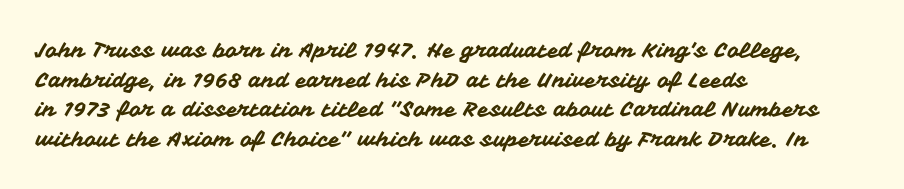
{"underline": "no", "align": "left", "line_spacing": "normal", "line_spacing_ratio": 1.41, "letter_spacing": "normal", "letter_spacing_em": 0.0, "glyph_px": 21}
